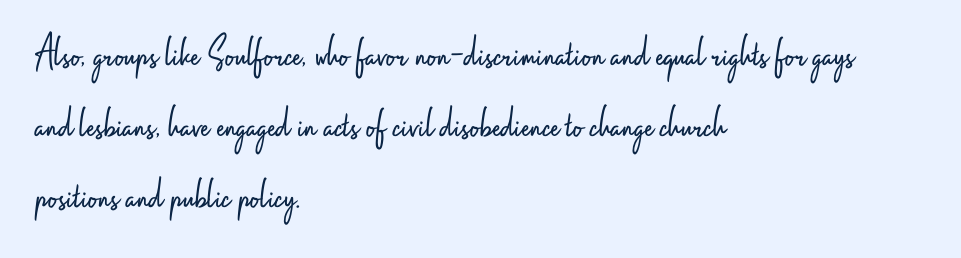
{"serif": "no", "bold": "no", "weight": "light", "width": "condensed", "stroke_contrast": "low", "x_height": "small", "monospaced": "no", "underline": "no", "align": "left", "line_spacing": "normal", "line_spacing_ratio": 1.58, "letter_spacing": "normal", "letter_spacing_em": 0.0, "glyph_px": 45}
